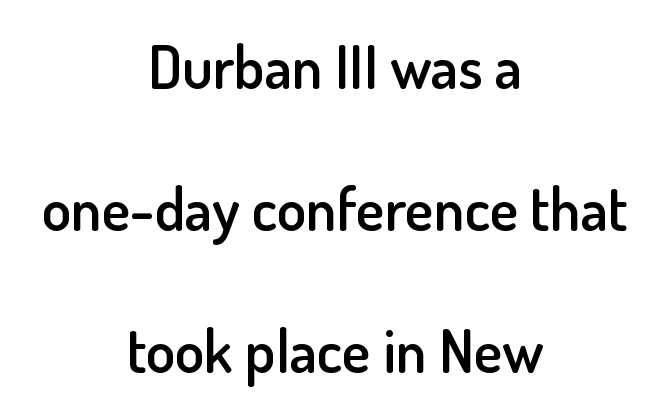
Each letter's strokes conclude bluntly, with no projecting serifs. You could fit nearly another row in the gap between these rows. Posture: vertical. Is the type bold? Partly — it's a semibold, heavier than regular but not fully bold. A typesetter would call this zero additional tracking. The passage shown is typed in a proportional face where columns would drift.
